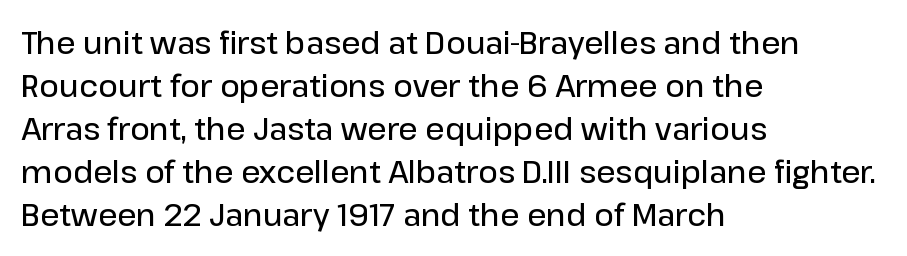
Plain, unruled lines of type. A fair bit of extra ink — the face is semibold, not bold. A typesetter would call this zero additional tracking. The paragraph has a hard left edge and a soft right edge. Successive baselines arrive at the customary interval. Font category for this specimen: sans-serif.
